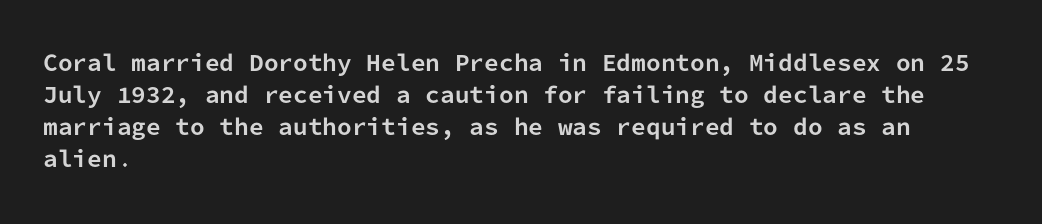
Q: Is the text bold? A: Yes.
Q: Is the text italic (slanted)? A: No, it is upright.
Q: Is the text underlined? A: No.
Q: How is the paragraph aligned? A: Left-aligned.
Q: Is the spacing between letters normal or unusually wide? A: Normal.
Q: Is the spacing between lines tight, normal or loose? A: Normal.
